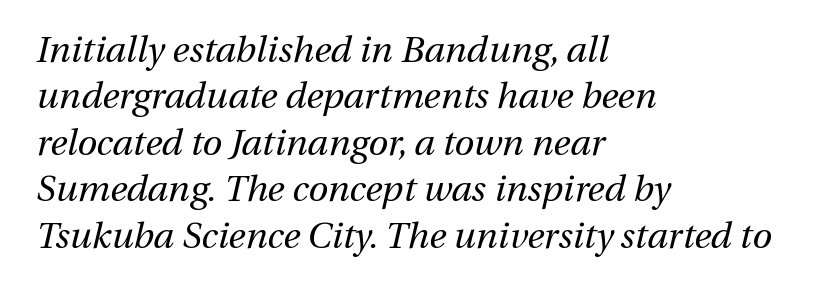
The image shows 36 px regular-weight type, italic (leaning right); set left-aligned, normal line spacing (1.29x), normal letter spacing, not underlined; medium stroke contrast and a medium x-height.
